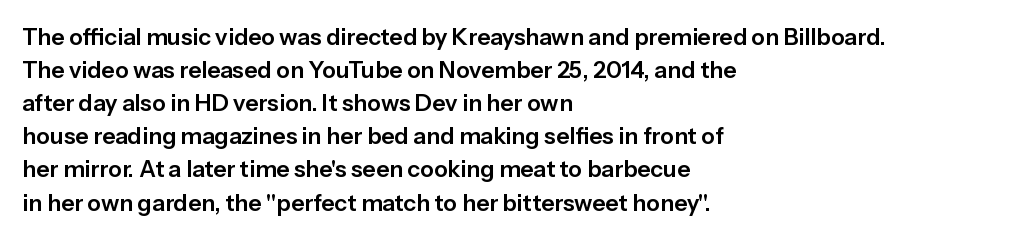
Q: Is the text italic (slanted)? A: No, it is upright.
Q: Is the text underlined? A: No.
Q: How is the paragraph aligned? A: Left-aligned.
Q: Is the spacing between letters normal or unusually wide? A: Normal.
Q: Is the spacing between lines tight, normal or loose? A: Normal.
